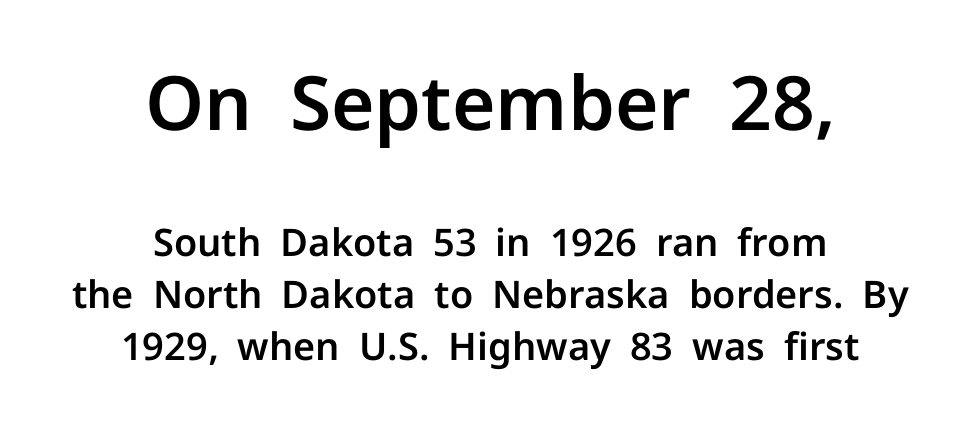
Here the designer chose a conventional face with non-uniform glyph widths. The rendering keeps characters at their native spacing. Regarding serifs, this sample does without them. Line spacing here is normal.
